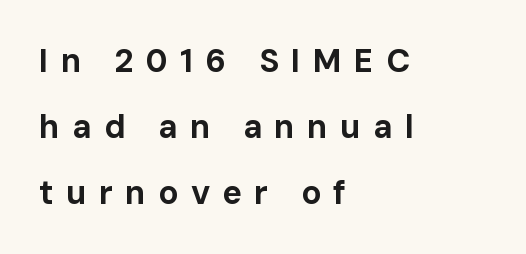
You could fit nearly another row in the gap between these rows. The type sits square on the baseline with zero lean. Stroke terminals: plain, sans-serif. Nobody drew a line under any word here.
